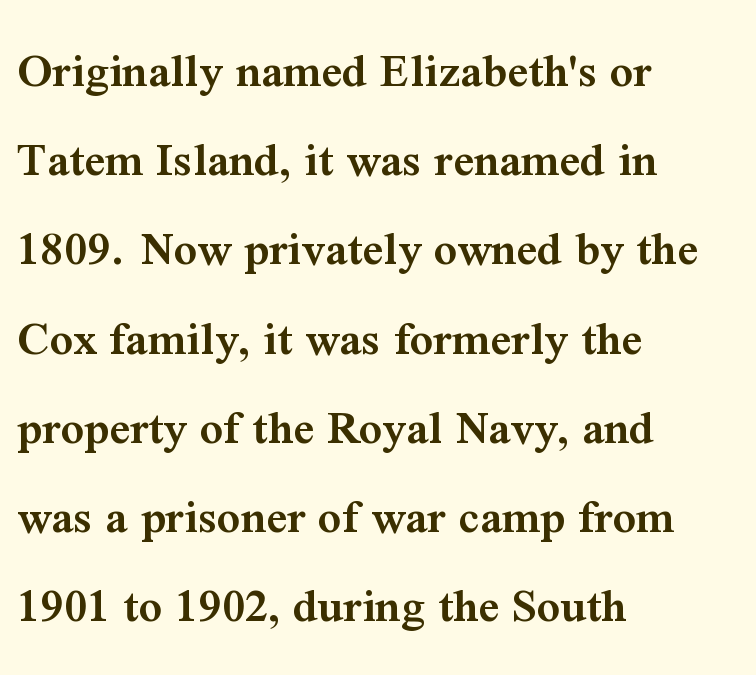
The image shows 51 px semibold serif type, upright; set left-aligned, line spacing 1.75x, normal letter spacing, not underlined; medium stroke contrast and a medium x-height.
